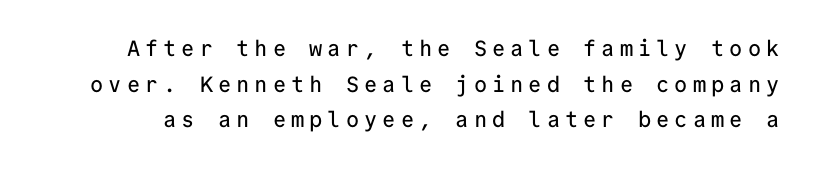
{"italic": "no", "underline": "no", "line_spacing": "normal", "line_spacing_ratio": 1.62, "letter_spacing": "wide", "letter_spacing_em": 0.23, "glyph_px": 22}
